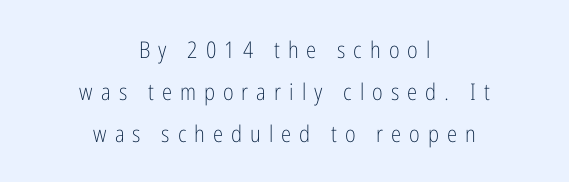
No word sits above an underline. These lines are centered, leaving both edges ragged. Letter spacing: wide. The type sits square on the baseline with zero lean. Counters stay open thanks to moderate or lighter strokes.
